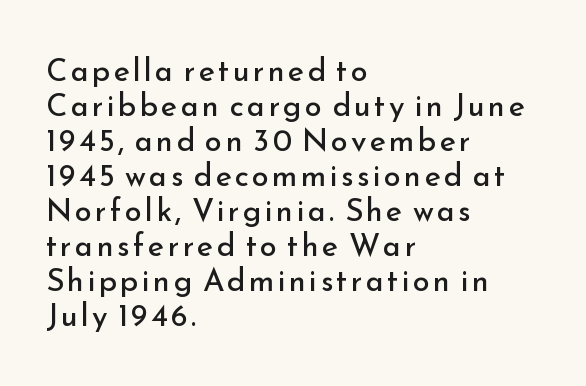
{"serif": "no", "italic": "no", "bold": "no", "weight": "regular", "width": "normal", "stroke_contrast": "low", "x_height": "small", "monospaced": "no", "underline": "no", "align": "left", "line_spacing": "tight", "line_spacing_ratio": 1.13, "glyph_px": 31}
